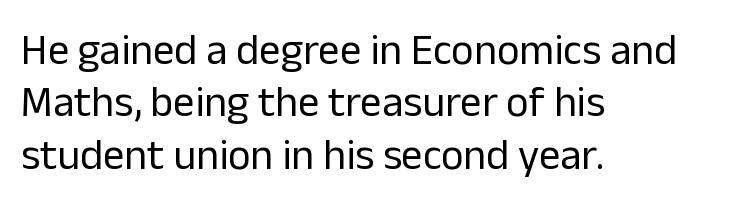
A bare baseline throughout the passage. Varying glyph widths throughout — classic text-font behaviour. This rendering uses left alignment, leaving the right contour irregular. Tracking value appears to be zero — textbook default spacing.
